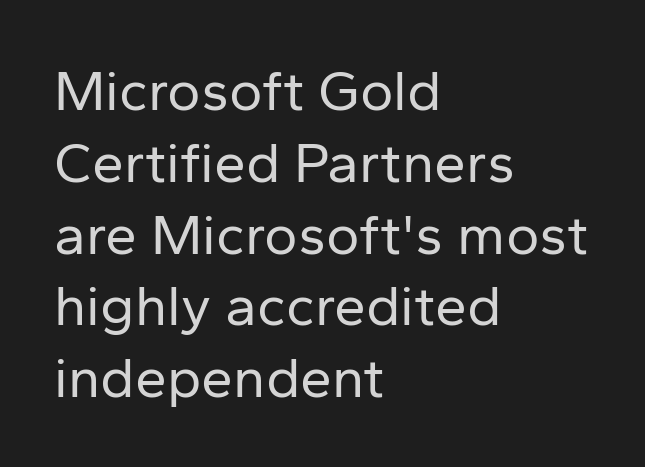
The image shows 57 px regular-weight sans-serif type, upright; set left-aligned, normal line spacing (1.26x), normal letter spacing, not underlined; low stroke contrast and a medium x-height.
